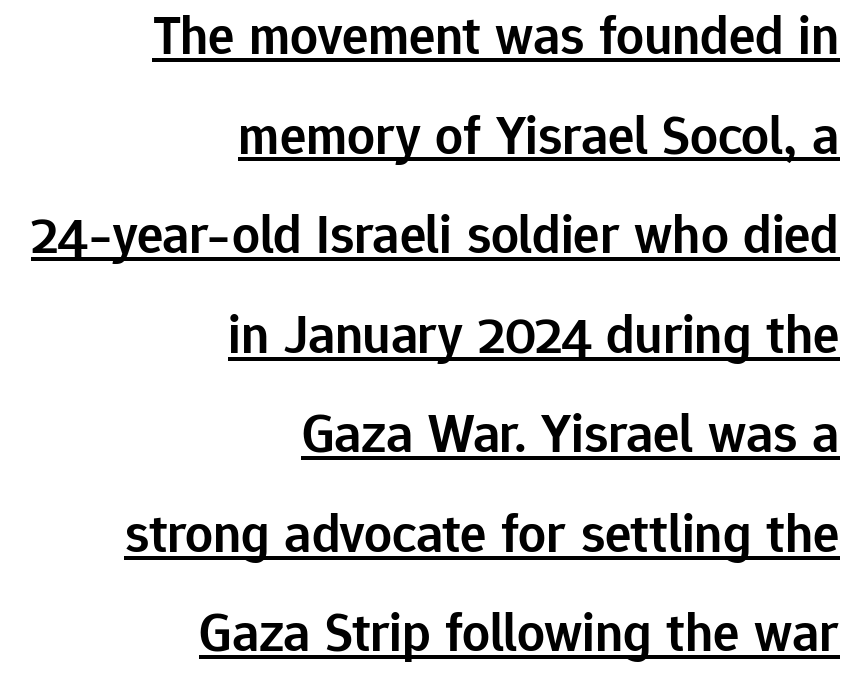
Characters remain perfectly vertical along every line. Inter-character spacing is left at the font's built-in metrics. A continuous stroke trails under the words, as in a hyperlink. Serif or sans? Sans — the stroke terminals are bare. The typesetter chose a ragged-left arrangement here. The letters are semibold — heavier than regular but short of a full bold.
